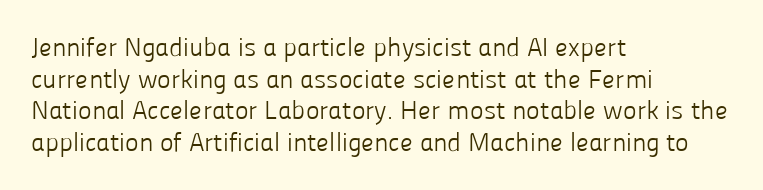
The image shows 26 px text type, upright; set left-aligned, line spacing 1.22x, normal letter spacing, not underlined.
